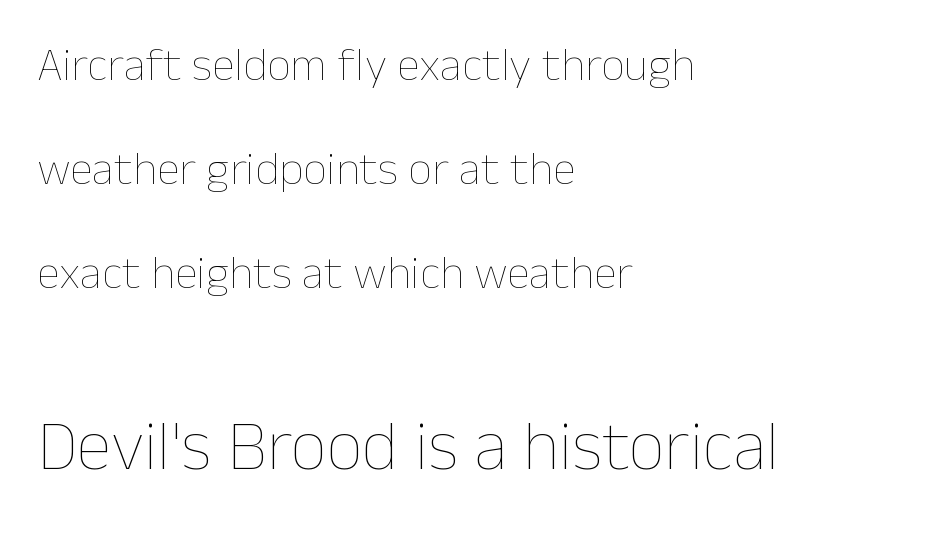
Which chunk is bigger? The second one — the bottom block dwarfs the top. Heaviness? Minimal to ordinary, like unemphasized prose. The lettering stays uniformly vertical, giving the passage a roman look. Varying glyph widths throughout — classic text-font behaviour. Observe the ordinary spacing: letters are neighbours, not strangers. Descender tails drop into unmarked territory.
